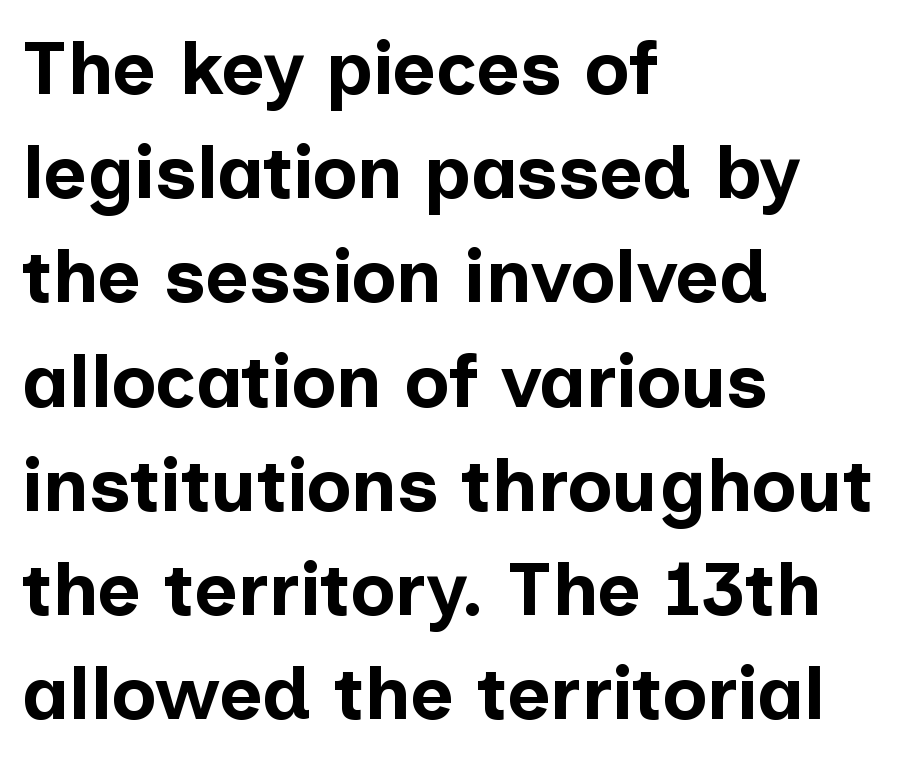
The image shows 75 px bold sans-serif type, upright; set left-aligned, normal line spacing (1.39x), normal letter spacing, not underlined; low stroke contrast and a medium x-height.
